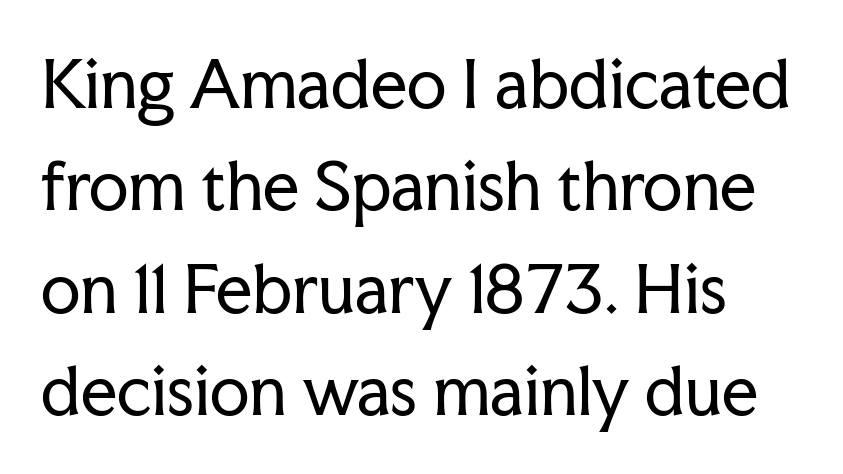
Decoration check: the copy has no underline. The line texture is even and compact thanks to regular tracking. Interline gaps are of average width in this sample. Stems here are at most as thick as an everyday book face. The letters advance in unequal steps, a hallmark of proportional type. Look at the bottom of the vertical strokes: they flare into serifs here.
